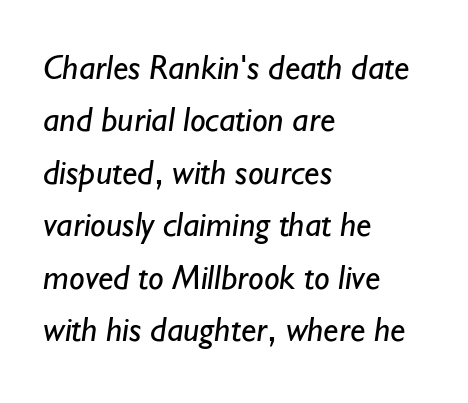
Leftover space on each line is placed entirely after the last word. Plain, unruled lines of type. The weight would be labelled regular, book, light, or lighter still. The rendering uses natural spacing where letterforms have individual widths. This rendering employs a face without finishing strokes, i.e., a sans-serif.
